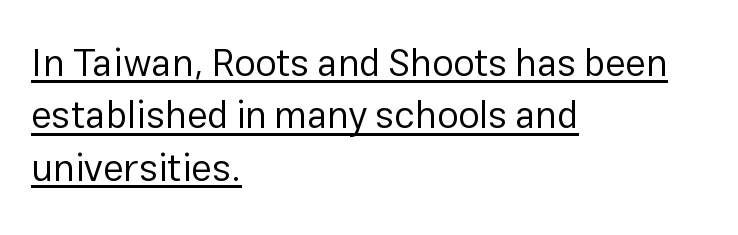
Q: Is the text bold? A: No.
Q: Is the text italic (slanted)? A: No, it is upright.
Q: Is the typeface a serif or a sans-serif typeface? A: Sans-serif.
Q: Is the text underlined? A: Yes.
Q: How is the paragraph aligned? A: Left-aligned.
Q: Is the spacing between letters normal or unusually wide? A: Normal.
Q: Is the spacing between lines tight, normal or loose? A: Normal.
Q: Width (condensed, normal, or wide)? A: Normal.
Q: Stroke contrast? A: Low.
Q: x-height? A: Medium.
Q: Monospaced? A: No.
